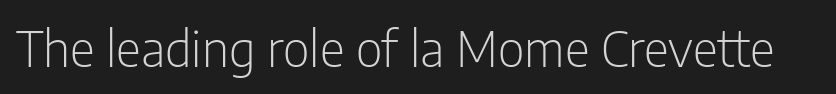
The image shows 49 px light, condensed sans-serif type, upright; set normal letter spacing, not underlined; low stroke contrast and a medium x-height.
